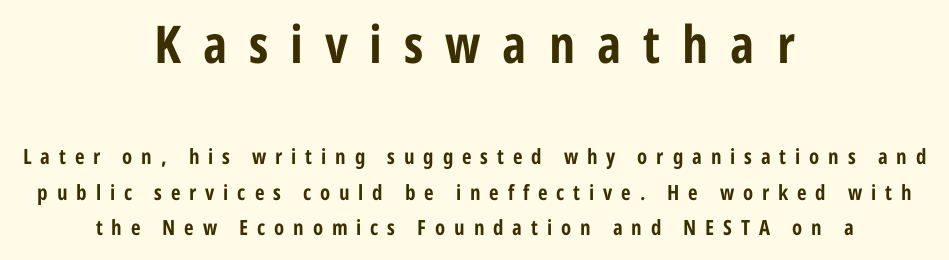
Q: Is the text bold? A: Yes.
Q: Is the text italic (slanted)? A: No, it is upright.
Q: Is the typeface a serif or a sans-serif typeface? A: Sans-serif.
Q: Is the text underlined? A: No.
Q: How is the paragraph aligned? A: Centered.
Q: Is the spacing between letters normal or unusually wide? A: Unusually wide.
Q: Is the spacing between lines tight, normal or loose? A: Normal.
Q: Which block of text is set in a larger size, the first (top) or the second (bottom)? A: The first (top) one.
Q: Width (condensed, normal, or wide)? A: Condensed.
Q: Stroke contrast? A: Low.
Q: x-height? A: Medium.
Q: Monospaced? A: No.
